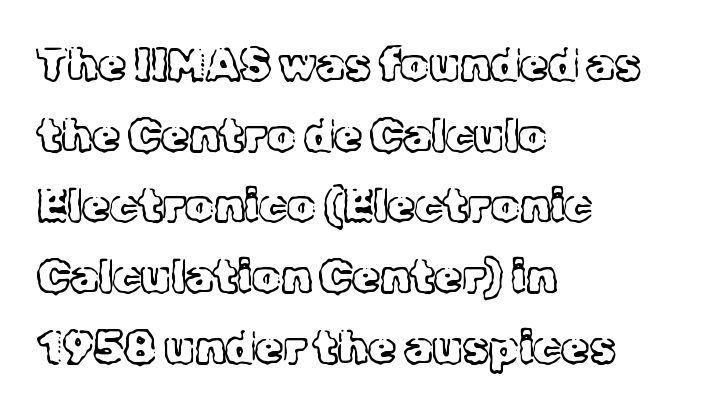
The image shows 45 px light serif type, upright; set left-aligned, normal line spacing (1.57x), normal letter spacing, not underlined; a medium x-height.
